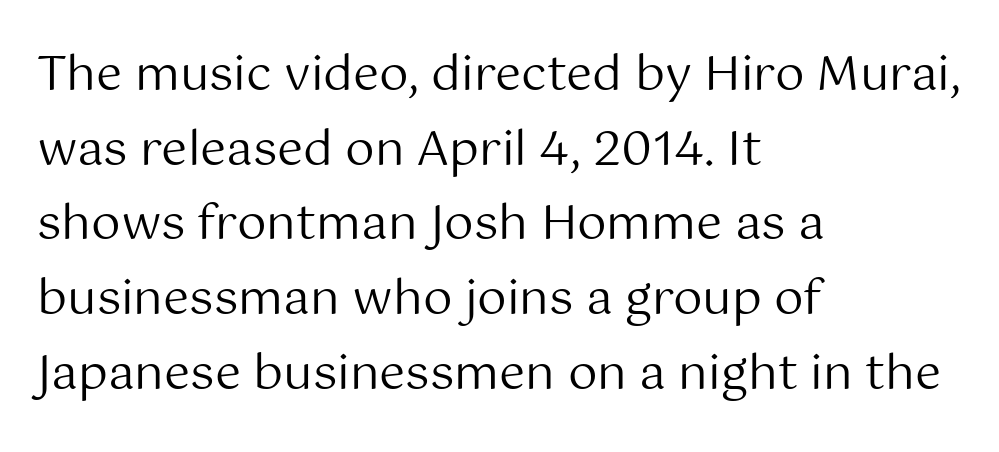
{"serif": "no", "italic": "no", "bold": "no", "weight": "regular", "width": "normal", "stroke_contrast": "medium", "x_height": "medium", "monospaced": "no", "underline": "no", "align": "left", "line_spacing": "normal", "line_spacing_ratio": 1.59, "letter_spacing": "normal", "letter_spacing_em": 0.0, "glyph_px": 47}
